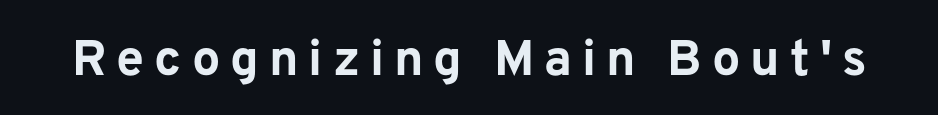
Loose tracking; the words dissolve into strings of separated letters. Classification — sans serif. Style check: upright. This sample has the flowing, uneven cadence of proportional lettering. You'd pick this weight for a headline — it's a proper bold.
